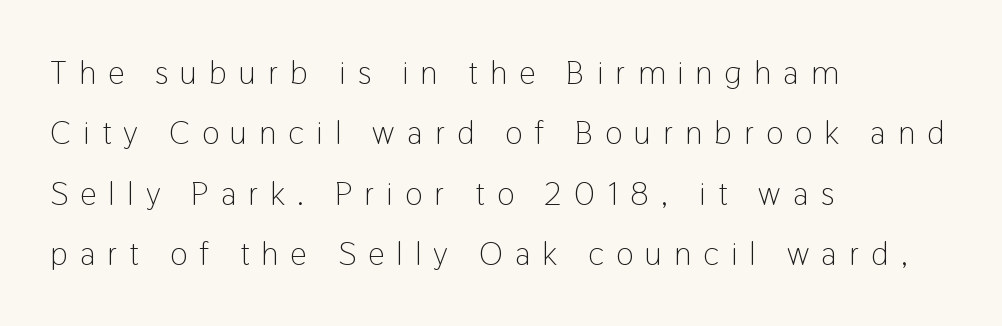
{"serif": "no", "italic": "no", "bold": "no", "weight": "light", "width": "condensed", "stroke_contrast": "low", "x_height": "medium", "monospaced": "no", "underline": "no", "align": "left", "line_spacing_ratio": 1.83, "letter_spacing": "wide", "letter_spacing_em": 0.37, "glyph_px": 33}
